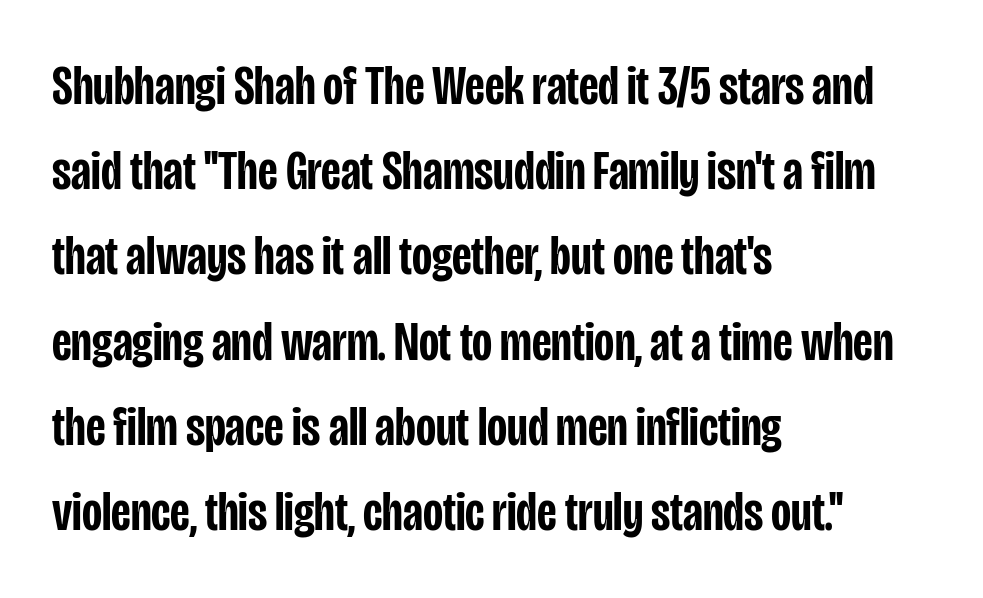
{"serif": "no", "italic": "no", "bold": "semi", "weight": "semibold", "width": "condensed", "stroke_contrast": "low", "x_height": "large", "monospaced": "no", "underline": "no", "align": "left", "line_spacing": "normal", "line_spacing_ratio": 1.55, "letter_spacing": "normal", "letter_spacing_em": 0.0, "glyph_px": 55}
